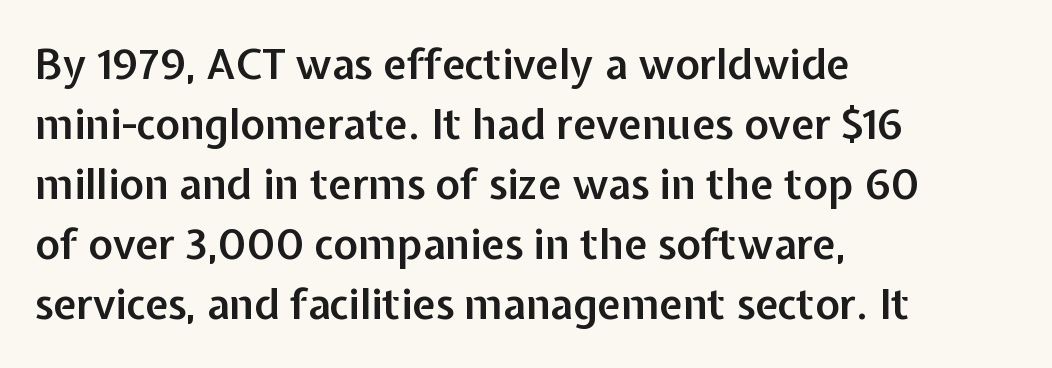
{"serif": "no", "italic": "no", "bold": "semi", "weight": "semibold", "width": "normal", "stroke_contrast": "low", "x_height": "medium", "monospaced": "no", "underline": "no", "align": "left", "line_spacing": "normal", "line_spacing_ratio": 1.43, "letter_spacing": "normal", "letter_spacing_em": 0.0, "glyph_px": 42}
